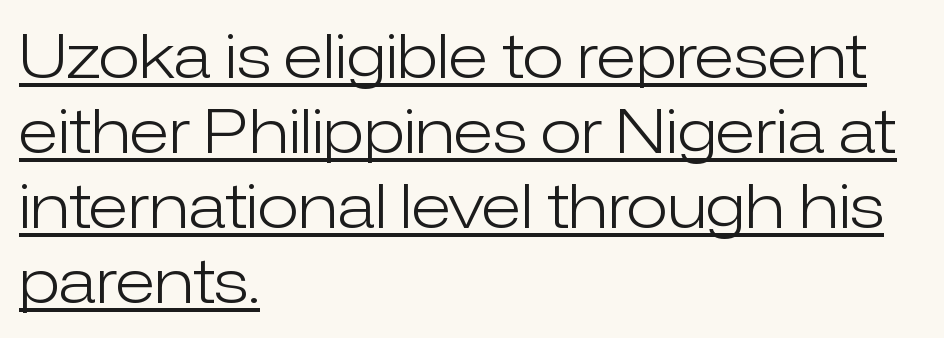
{"serif": "no", "italic": "no", "bold": "no", "weight": "light", "width": "normal", "stroke_contrast": "low", "x_height": "medium", "monospaced": "no", "underline": "yes", "align": "left", "line_spacing_ratio": 1.23, "letter_spacing": "normal", "letter_spacing_em": 0.0, "glyph_px": 61}
